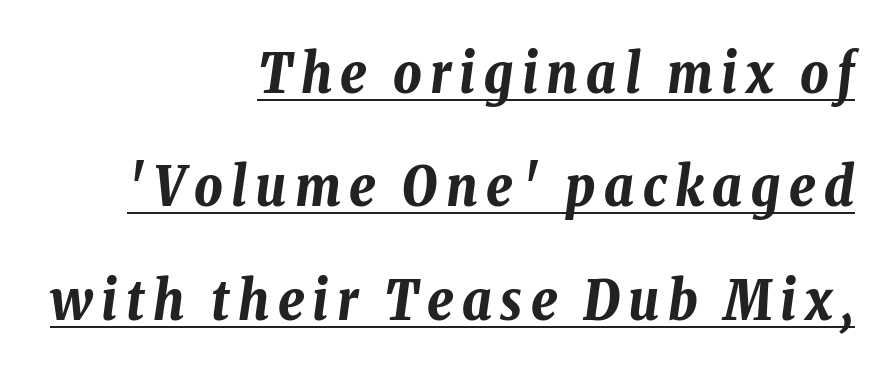
{"italic": "yes", "lean": "right", "slant_degrees": 8, "bold": "yes", "weight": "bold", "width": "condensed", "stroke_contrast": "low", "x_height": "medium", "monospaced": "no", "underline": "yes", "align": "right", "line_spacing": "loose", "line_spacing_ratio": 2.06, "glyph_px": 55}
